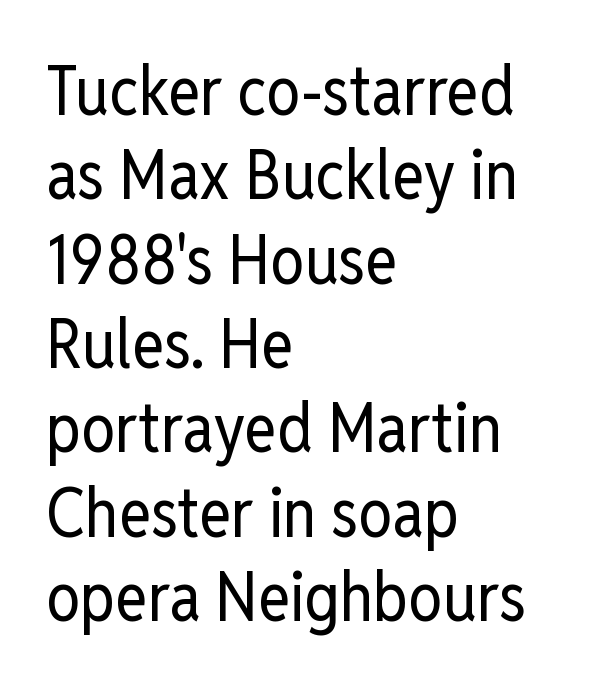
Q: Is the text bold? A: No.
Q: Is the text italic (slanted)? A: No, it is upright.
Q: Is the typeface a serif or a sans-serif typeface? A: Sans-serif.
Q: Is the text underlined? A: No.
Q: How is the paragraph aligned? A: Left-aligned.
Q: Is the spacing between letters normal or unusually wide? A: Normal.
Q: Width (condensed, normal, or wide)? A: Condensed.
Q: Stroke contrast? A: Low.
Q: x-height? A: Medium.
Q: Monospaced? A: No.
